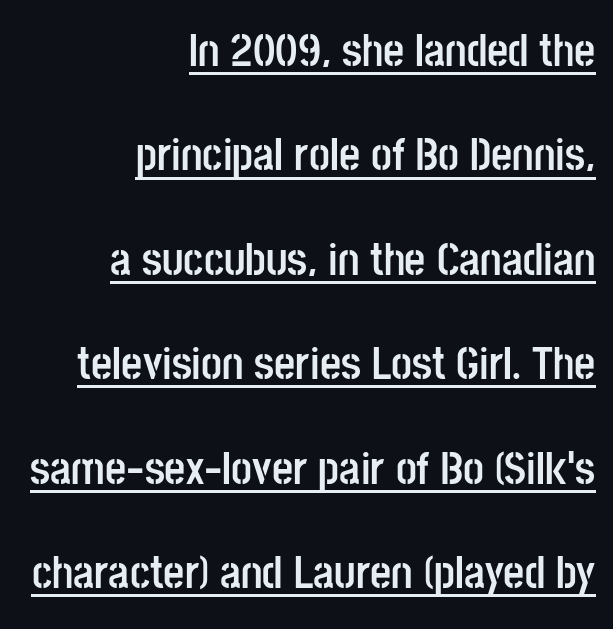
A typographer would call this underscored text. The rendering uses a large line-height, opening up the rows. Reading down the block, your eye finds every line finishing at a fixed right position. A typesetter would call this proportional, since set widths differ per character.
